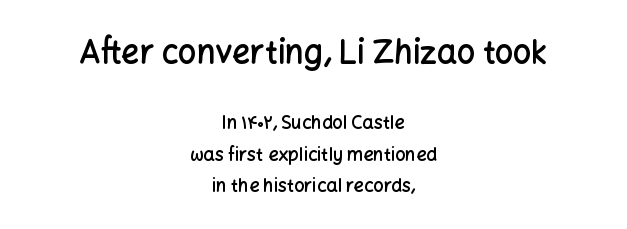
{"serif": "no", "italic": "no", "bold": "semi", "weight": "semibold", "width": "normal", "stroke_contrast": "low", "x_height": "medium", "monospaced": "no", "underline": "no", "align": "center", "line_spacing_ratio": 1.74, "letter_spacing": "normal", "letter_spacing_em": 0.0, "larger_block": "first", "size_ratio": 1.78, "glyph_px": 32}
